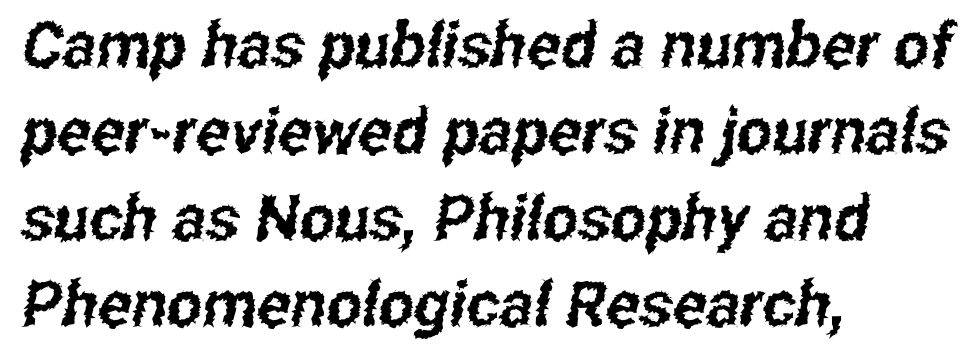
Glance below the letters and you will spot only blank space. Grotesque or geometric, the face here clearly has no serifs. Think of a printed novel: that variable character pitch is what you see here. The passage is arranged the way most books set body copy — flush left. What stands out about the letter spacing? Nothing — it is the standard amount. The vertical gap from one line to the next is medium.
